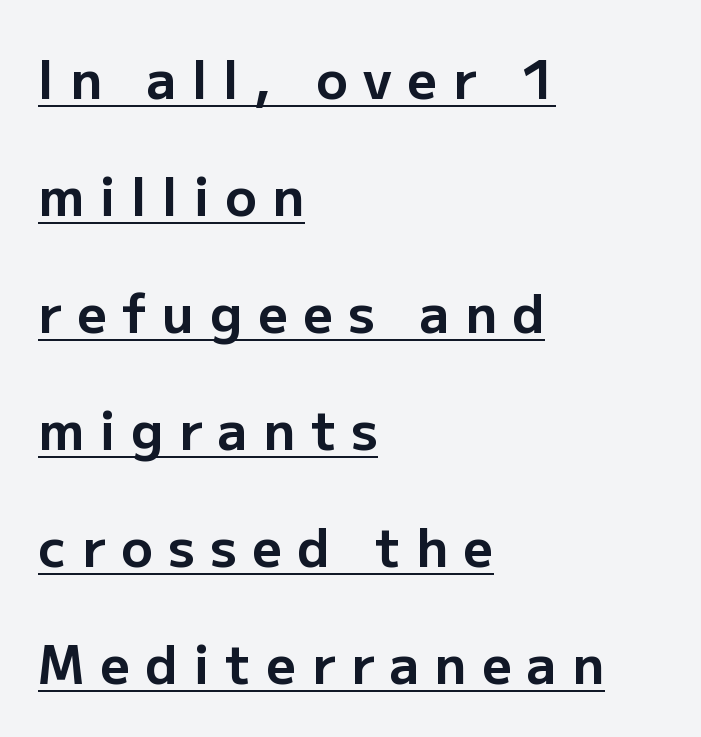
{"serif": "no", "italic": "no", "bold": "yes", "weight": "bold", "width": "normal", "stroke_contrast": "low", "x_height": "medium", "monospaced": "no", "underline": "yes", "align": "left", "line_spacing": "loose", "line_spacing_ratio": 2.25, "letter_spacing": "wide", "letter_spacing_em": 0.3, "glyph_px": 52}
